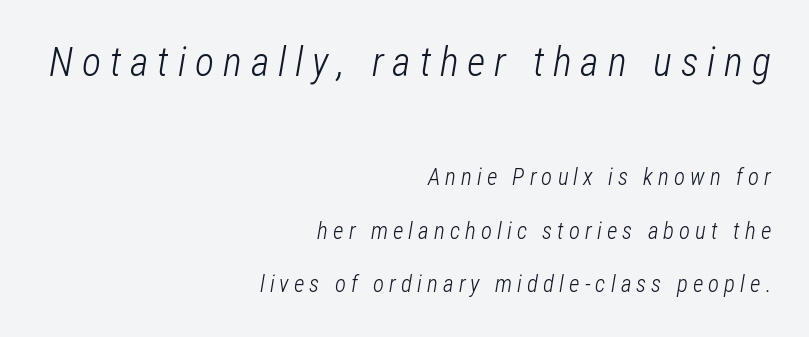
{"italic": "yes", "lean": "right", "slant_degrees": 12, "bold": "no", "weight": "light", "width": "condensed", "stroke_contrast": "low", "x_height": "medium", "monospaced": "no", "underline": "no", "align": "right", "line_spacing": "loose", "line_spacing_ratio": 2.33, "letter_spacing": "wide", "letter_spacing_em": 0.22, "larger_block": "first", "size_ratio": 1.74, "glyph_px": 40}
